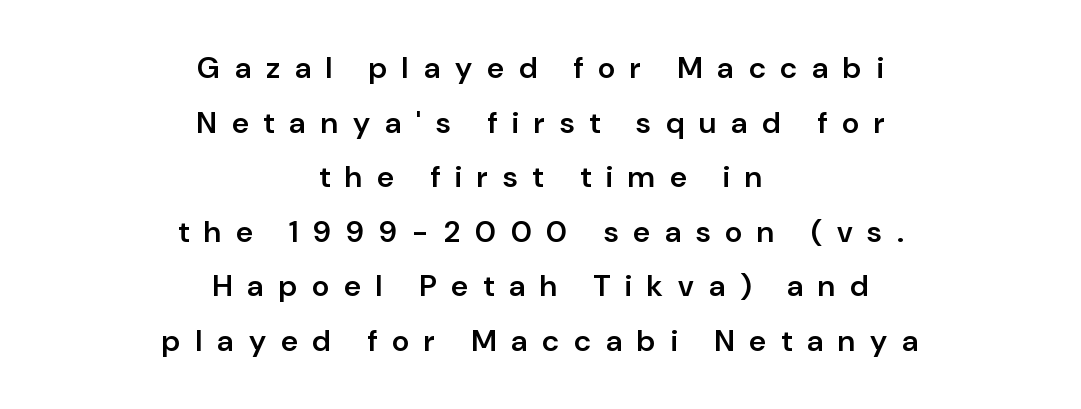
{"serif": "no", "italic": "no", "bold": "semi", "weight": "semibold", "width": "normal", "stroke_contrast": "low", "x_height": "medium", "monospaced": "no", "underline": "no", "align": "center", "line_spacing_ratio": 1.82, "letter_spacing": "wide", "letter_spacing_em": 0.5, "glyph_px": 30}
